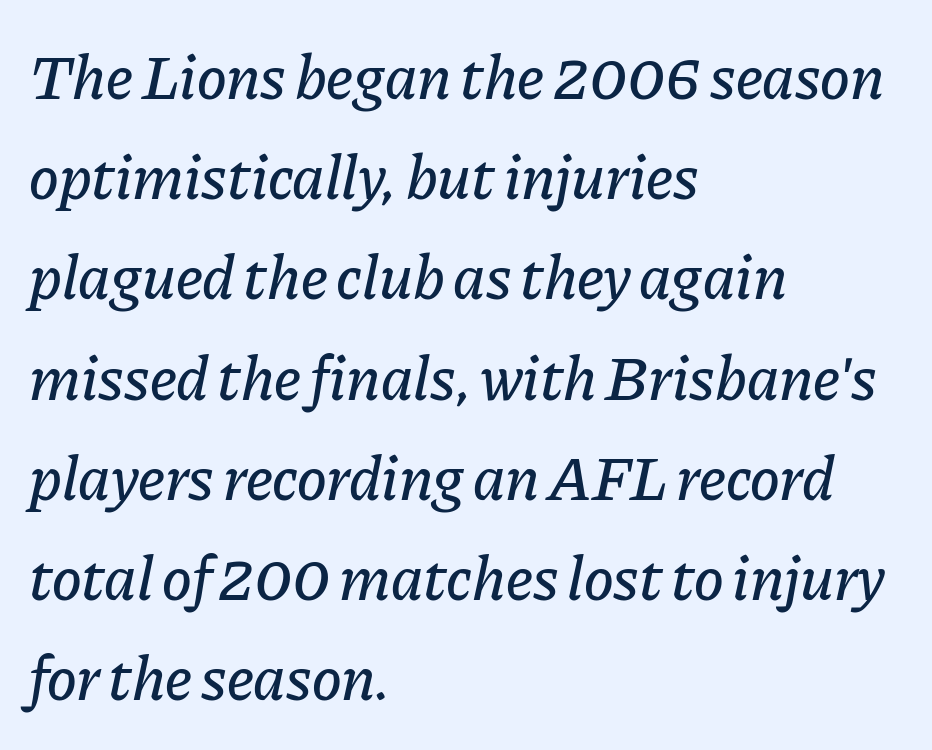
{"italic": "yes", "lean": "right", "slant_degrees": 11, "width": "normal", "stroke_contrast": "low", "x_height": "medium", "monospaced": "no", "underline": "no", "align": "left", "line_spacing": "normal", "line_spacing_ratio": 1.59, "letter_spacing": "normal", "letter_spacing_em": 0.0, "glyph_px": 63}
